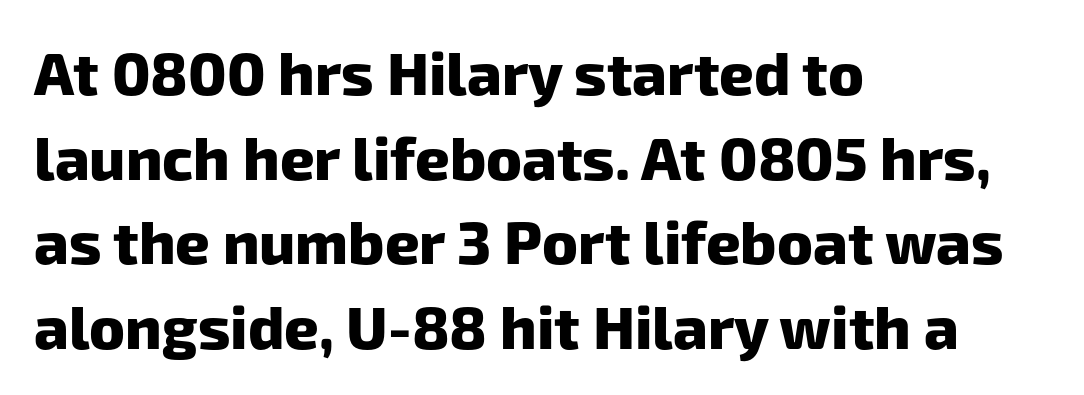
The image shows 60 px heavy sans-serif type; set left-aligned, normal line spacing (1.41x), normal letter spacing, not underlined; low stroke contrast and a medium x-height.
